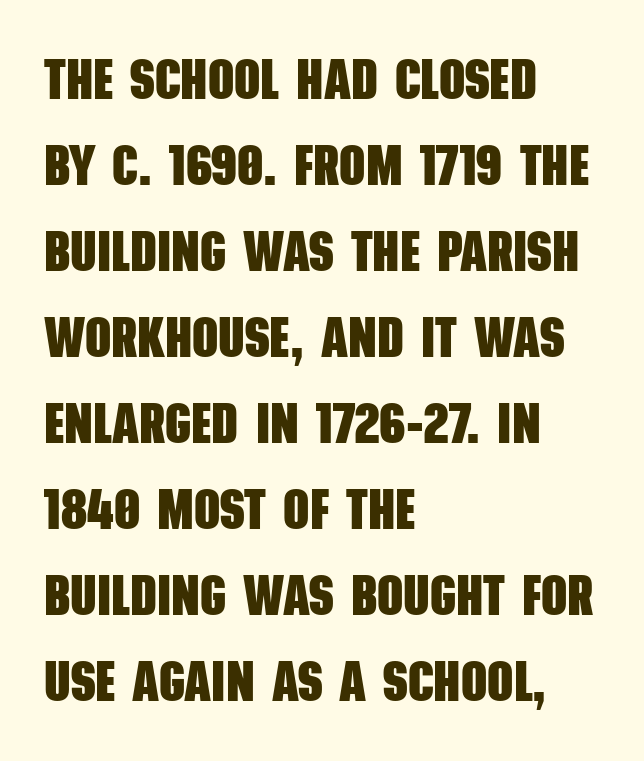
The image shows 57 px heavy, condensed sans-serif type; set left-aligned, normal line spacing (1.51x), normal letter spacing, not underlined; low stroke contrast and a large x-height.
